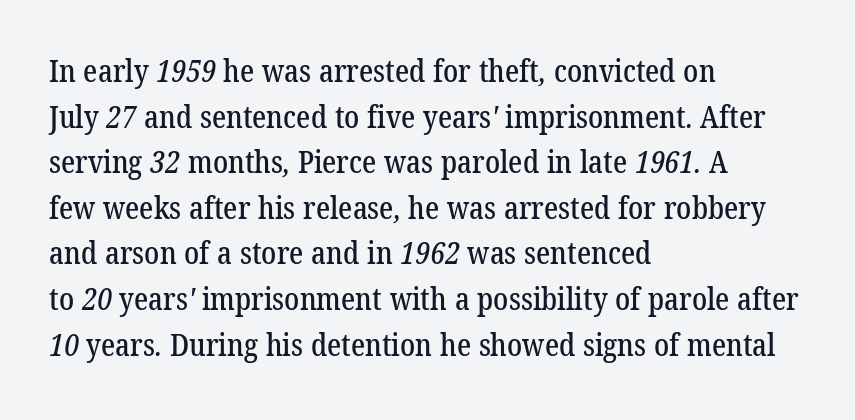
The image shows 30 px serif type; set left-aligned, normal line spacing (1.52x), normal letter spacing, not underlined; low stroke contrast and a medium x-height.
